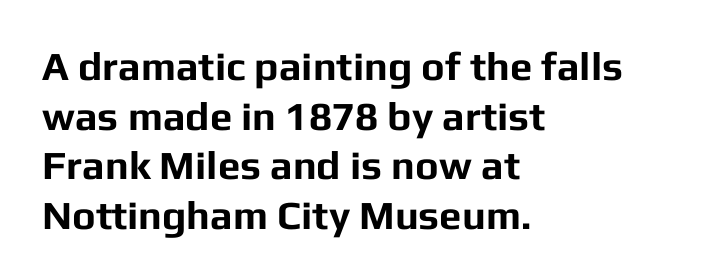
{"serif": "no", "italic": "no", "bold": "yes", "weight": "bold", "width": "normal", "stroke_contrast": "low", "x_height": "medium", "monospaced": "no", "underline": "no", "align": "left", "line_spacing_ratio": 1.24, "letter_spacing": "normal", "letter_spacing_em": 0.0, "glyph_px": 40}
